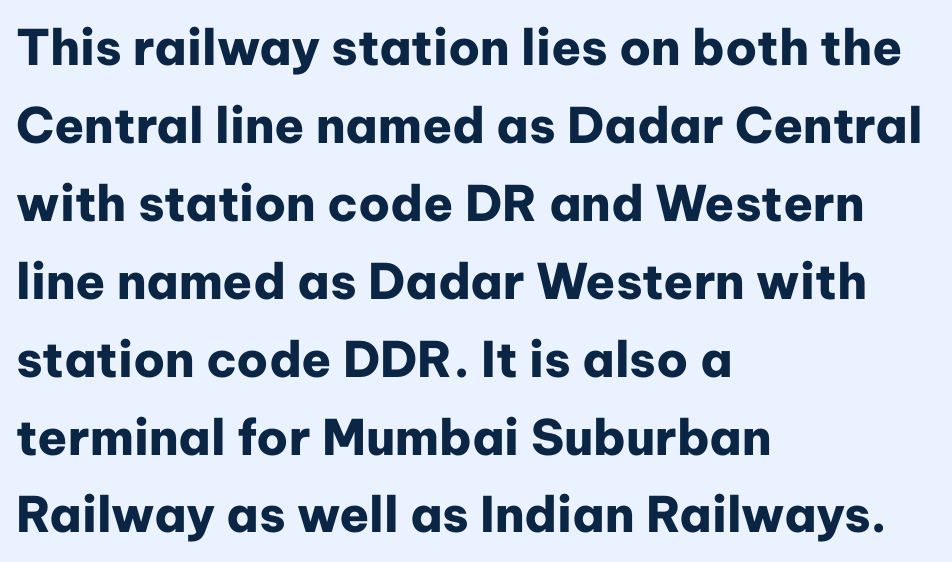
Q: Is the text bold? A: Yes.
Q: Is the text italic (slanted)? A: No, it is upright.
Q: Is the typeface a serif or a sans-serif typeface? A: Sans-serif.
Q: Is the text underlined? A: No.
Q: How is the paragraph aligned? A: Left-aligned.
Q: Is the spacing between letters normal or unusually wide? A: Normal.
Q: Is the spacing between lines tight, normal or loose? A: Normal.
Q: Width (condensed, normal, or wide)? A: Normal.
Q: Stroke contrast? A: Low.
Q: x-height? A: Medium.
Q: Monospaced? A: No.
